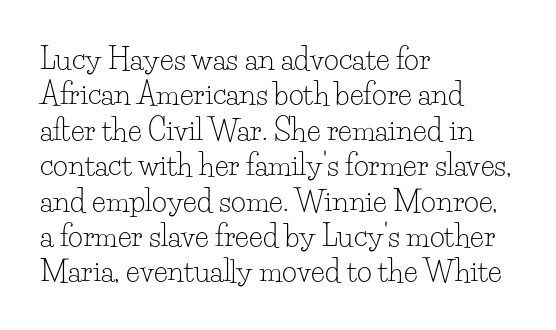
{"serif": "yes", "italic": "no", "bold": "no", "weight": "light", "width": "normal", "stroke_contrast": "low", "x_height": "small", "monospaced": "no", "underline": "no", "align": "left", "line_spacing_ratio": 1.22, "letter_spacing": "normal", "letter_spacing_em": 0.0, "glyph_px": 29}
